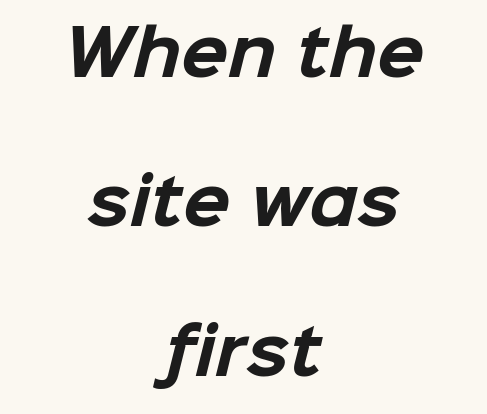
{"serif": "no", "bold": "yes", "weight": "bold", "width": "normal", "stroke_contrast": "low", "x_height": "medium", "monospaced": "no", "underline": "no", "align": "center", "line_spacing": "loose", "line_spacing_ratio": 2.41, "letter_spacing": "normal", "letter_spacing_em": 0.0, "glyph_px": 62}
